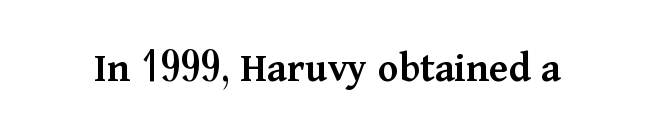
{"serif": "yes", "italic": "no", "bold": "semi", "weight": "semibold", "width": "normal", "stroke_contrast": "medium", "x_height": "medium", "monospaced": "no", "underline": "no", "letter_spacing": "normal", "letter_spacing_em": 0.0, "glyph_px": 43}
